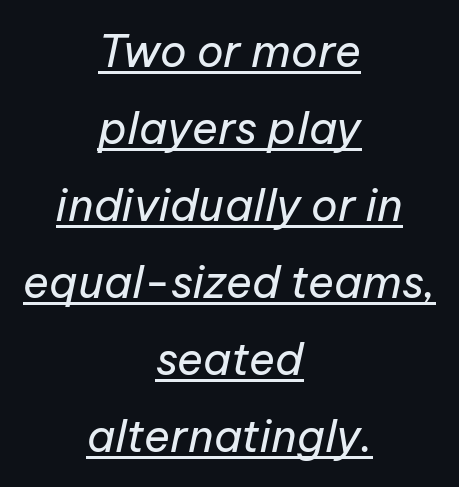
{"italic": "yes", "lean": "right", "slant_degrees": 12, "bold": "no", "weight": "regular", "width": "normal", "stroke_contrast": "low", "x_height": "medium", "monospaced": "no", "underline": "yes", "align": "center", "line_spacing_ratio": 1.75, "letter_spacing": "normal", "letter_spacing_em": 0.0, "glyph_px": 44}
